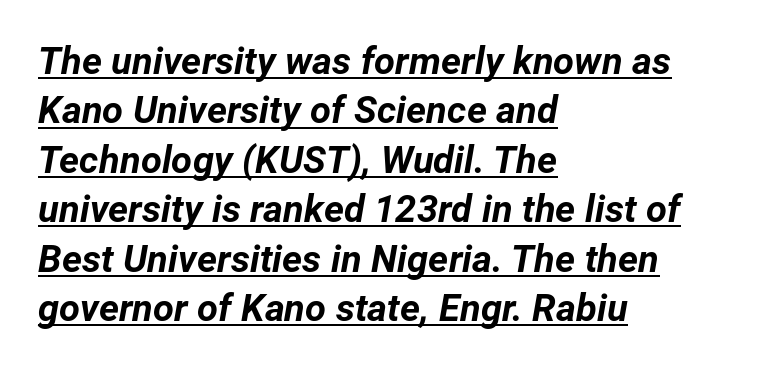
{"italic": "yes", "lean": "right", "slant_degrees": 12, "bold": "yes", "weight": "bold", "width": "normal", "stroke_contrast": "low", "x_height": "medium", "monospaced": "no", "underline": "yes", "align": "left", "line_spacing": "normal", "line_spacing_ratio": 1.3, "letter_spacing": "normal", "letter_spacing_em": 0.0, "glyph_px": 38}
